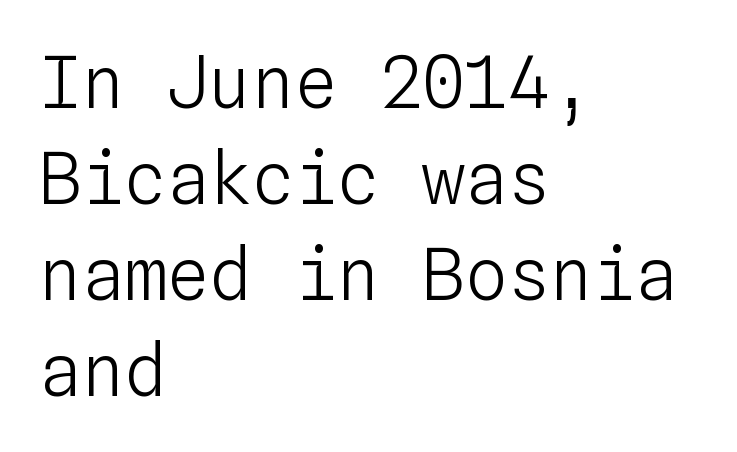
{"italic": "no", "bold": "no", "weight": "light", "width": "normal", "stroke_contrast": "low", "x_height": "medium", "monospaced": "yes", "underline": "no", "align": "left", "line_spacing": "normal", "line_spacing_ratio": 1.35, "letter_spacing": "normal", "letter_spacing_em": 0.0, "glyph_px": 71}
